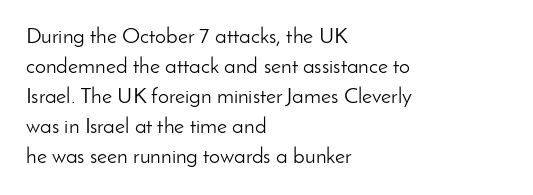
Q: Is the text bold? A: No.
Q: Is the text italic (slanted)? A: No, it is upright.
Q: Is the text underlined? A: No.
Q: How is the paragraph aligned? A: Left-aligned.
Q: Is the spacing between letters normal or unusually wide? A: Normal.
Q: Is the spacing between lines tight, normal or loose? A: Normal.
